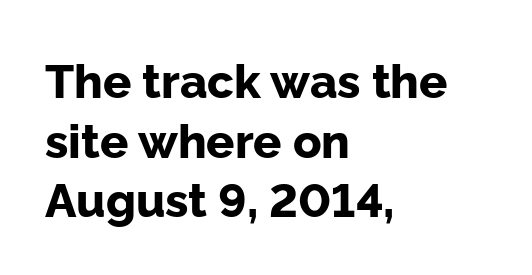
The image shows 47 px bold sans-serif type, upright; set left-aligned, normal line spacing (1.27x), normal letter spacing, not underlined; low stroke contrast and a medium x-height.
